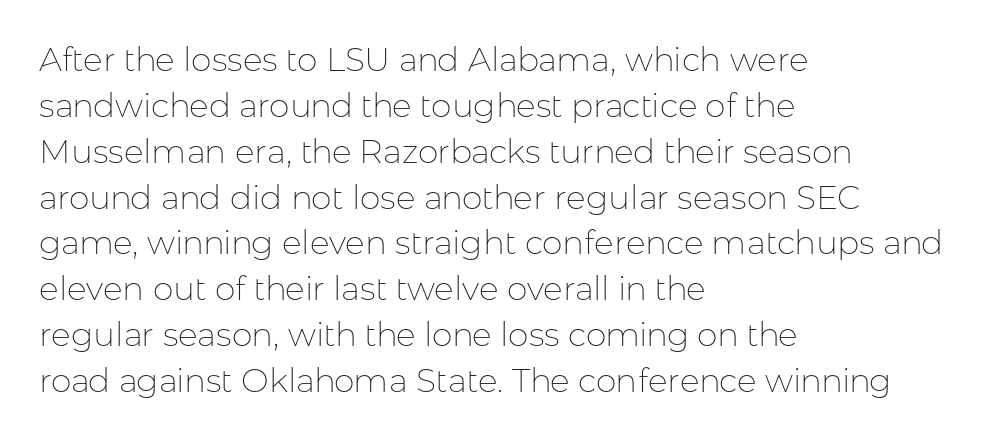
{"serif": "no", "italic": "no", "bold": "no", "weight": "thin", "width": "normal", "stroke_contrast": "low", "x_height": "medium", "monospaced": "no", "underline": "no", "align": "left", "line_spacing": "normal", "line_spacing_ratio": 1.39, "letter_spacing": "normal", "letter_spacing_em": 0.0, "glyph_px": 33}
